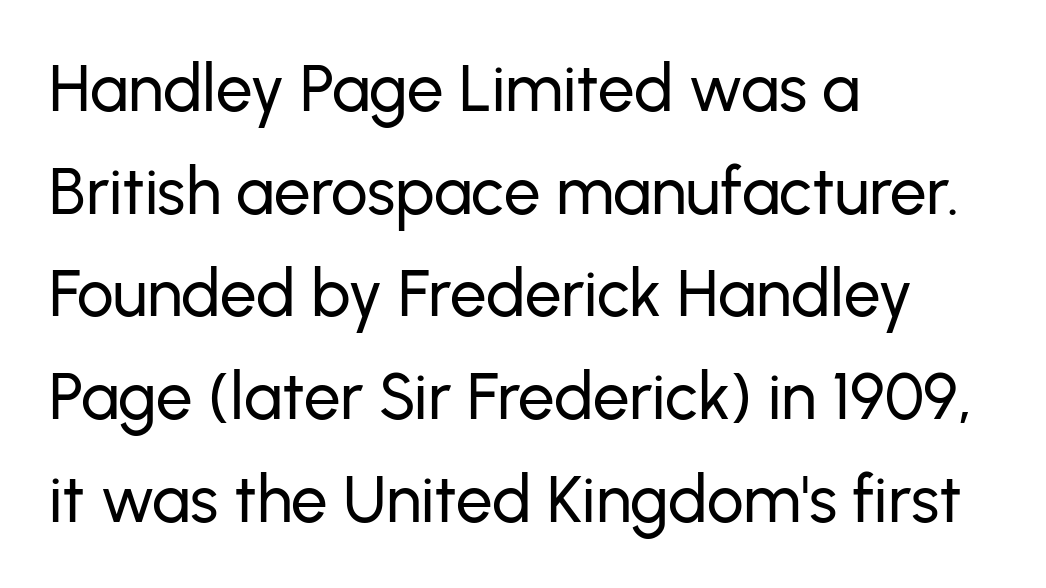
Is the letter spacing exaggerated? No — it looks like the ordinary default. This sample is left-justified, so line endings fall wherever the words run out. Has an underline been added? It has not. Looks like regular typesetting: each glyph gets only the width it needs. Posture: vertical. Vertically, the passage feels balanced, rows spaced as you'd expect.
